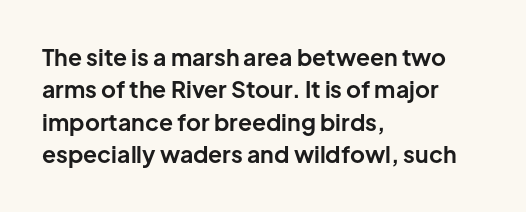
Q: Is the text bold? A: Yes.
Q: Is the text italic (slanted)? A: No, it is upright.
Q: Is the text underlined? A: No.
Q: How is the paragraph aligned? A: Left-aligned.
Q: Is the spacing between letters normal or unusually wide? A: Normal.
Q: Is the spacing between lines tight, normal or loose? A: Normal.
